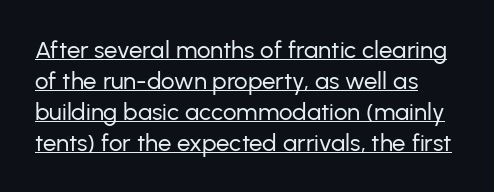
{"italic": "no", "bold": "no", "underline": "yes", "line_spacing": "normal", "line_spacing_ratio": 1.29, "letter_spacing": "normal", "letter_spacing_em": 0.0, "glyph_px": 24}
